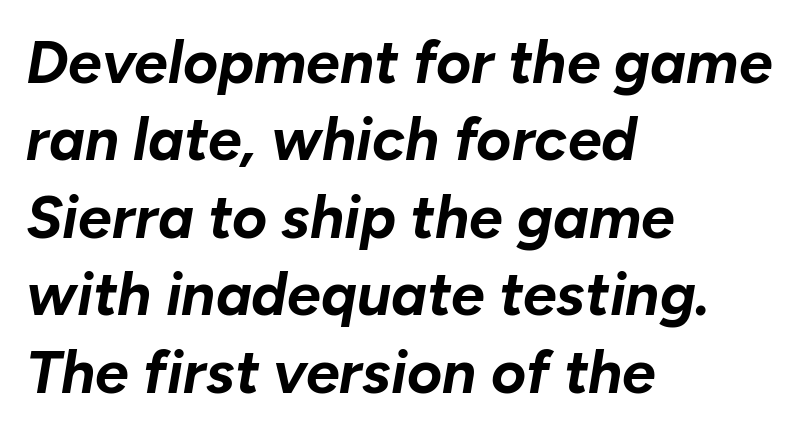
The image shows 60 px bold type, italic (leaning right); set left-aligned, normal line spacing (1.29x), normal letter spacing, not underlined; low stroke contrast and a medium x-height.
